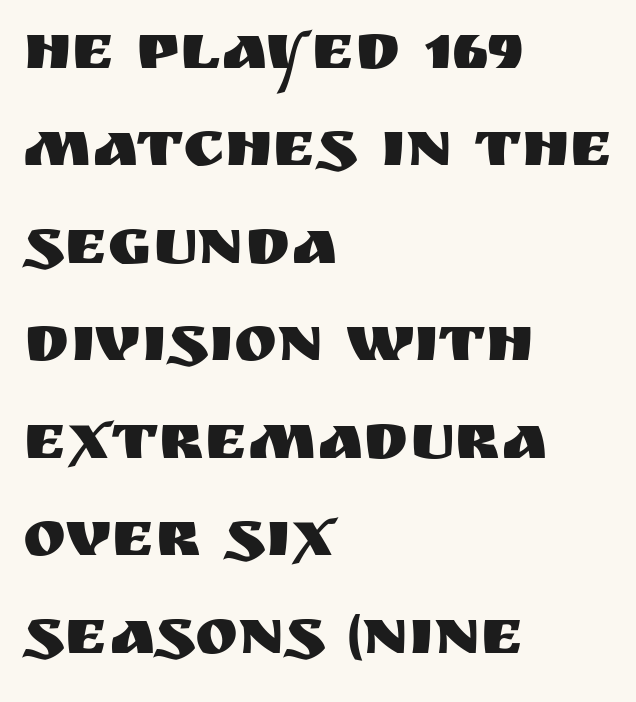
The image shows 65 px sans-serif type, upright; set left-aligned, normal line spacing (1.5x), normal letter spacing, not underlined; medium stroke contrast and a large x-height.
